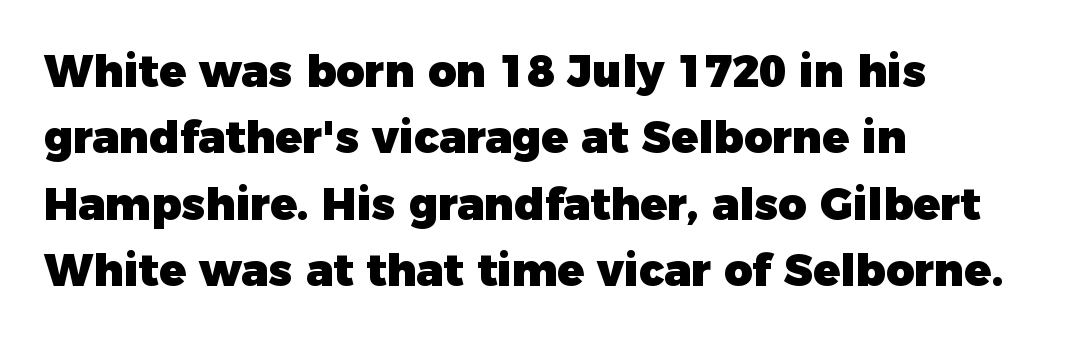
{"serif": "no", "italic": "no", "bold": "yes", "weight": "heavy", "width": "normal", "stroke_contrast": "low", "x_height": "medium", "monospaced": "no", "underline": "no", "align": "left", "line_spacing": "normal", "line_spacing_ratio": 1.51, "letter_spacing": "normal", "letter_spacing_em": 0.0, "glyph_px": 44}
